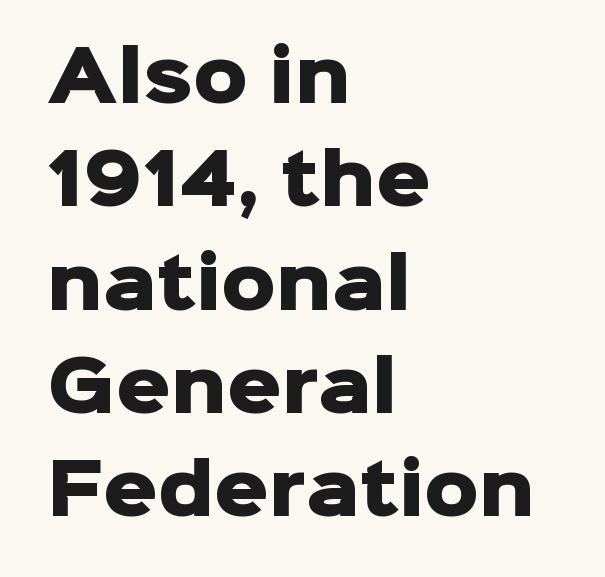
Layout note: lines flush left. Unlike italic type, these characters show no tilt at all. Rule under the text: the space is simply empty. Thick stems and heavy bowls — unmistakably bold. This rendering employs a face without finishing strokes, i.e., a sans-serif.
